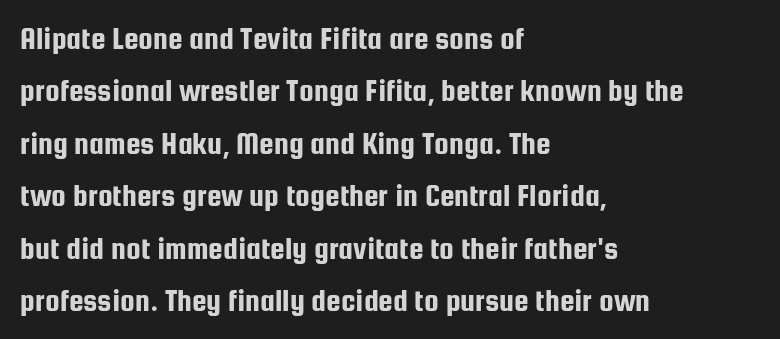
The image shows 33 px condensed sans-serif type, upright; set left-aligned, normal line spacing (1.59x), normal letter spacing, not underlined; low stroke contrast and a medium x-height.
